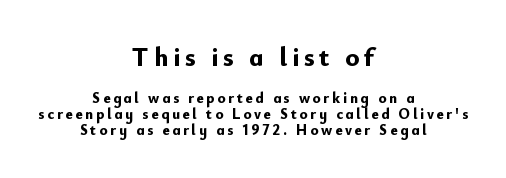
Size hierarchy here favors the leading block over the trailing one. The letters stand upright; this is a roman face. The foot of each line stays bare and open. Each line is balanced around a shared central axis. Typographic density is high because the face is bold.
